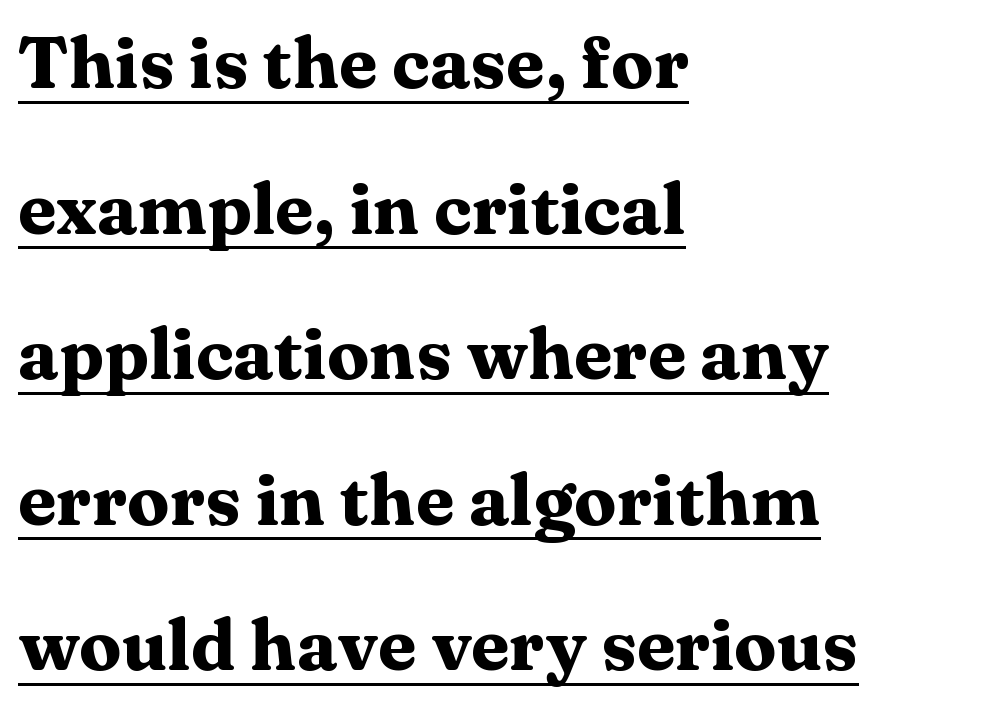
Think of a printed novel: that variable character pitch is what you see here. Unlike a clean sans, this face finishes its strokes with serifs. Chunky letters — that's bold for sure. A student would call this left alignment; a typographer would say flush left, rag right. The block of text is sparse from top to bottom, with ample space between rows. The type sits square on the baseline with zero lean.
